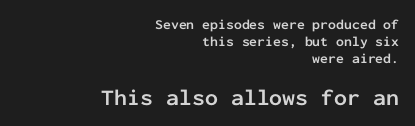
Compared with a flush-left layout, this one pins lines to the opposite, right side. Top chunk: small. Bottom chunk: large. How are the letters spaced? Ordinarily, with no added tracking. Vertical strokes here are truly vertical. A dark, heavy texture on the line: the type is bold.
